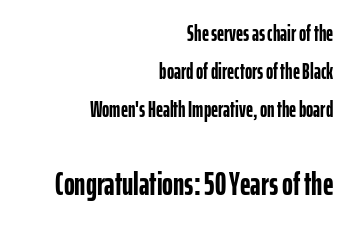
{"serif": "no", "italic": "no", "bold": "yes", "weight": "semibold", "width": "condensed", "stroke_contrast": "low", "x_height": "medium", "monospaced": "no", "underline": "no", "align": "right", "line_spacing_ratio": 1.73, "letter_spacing": "normal", "letter_spacing_em": 0.0, "larger_block": "second", "size_ratio": 1.5, "glyph_px": 33}
